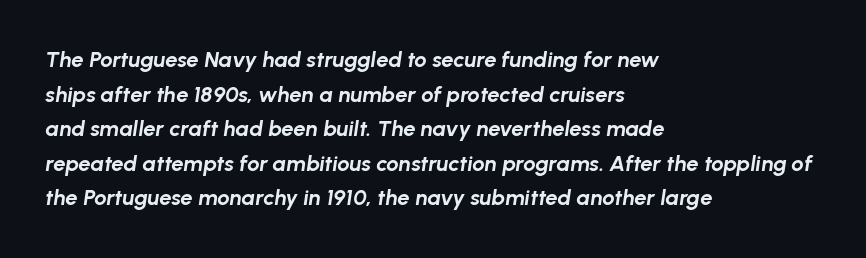
{"italic": "yes", "lean": "right", "slant_degrees": 8, "bold": "yes", "underline": "no", "align": "left", "line_spacing": "normal", "line_spacing_ratio": 1.57, "letter_spacing": "normal", "letter_spacing_em": 0.0, "glyph_px": 22}
